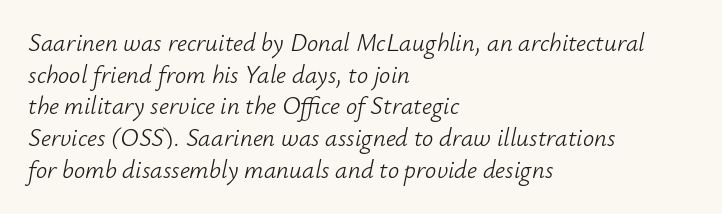
Does extra space separate the letters? No, they use regular spacing. Does the lettering tilt? It does — this is italic. Is the type heavy? It reads as light-to-regular instead. The space directly below the letters is spotless.
